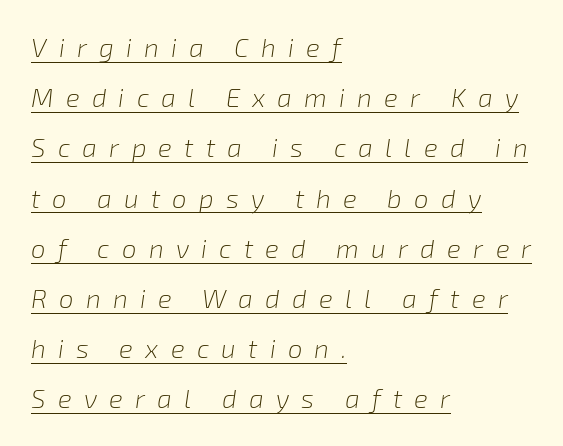
Every word sits above its own underline. Reading down the block, your eye returns to a fixed left position each line. Letters have the restrained weight of plain body copy at most. Glyph-to-glyph distance is far greater than everyday printed text. The passage shown stacks its lines with a broad gap.
